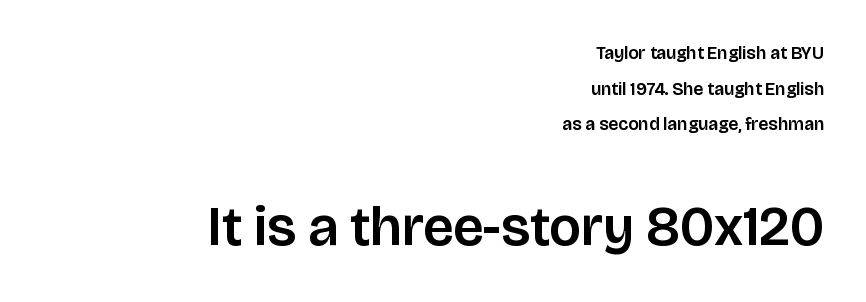
The image shows 55 px sans-serif type, upright; set right-aligned, loose line spacing (1.98x), normal letter spacing, not underlined; the second (bottom) block is 3.06x larger; low stroke contrast and a large x-height.
